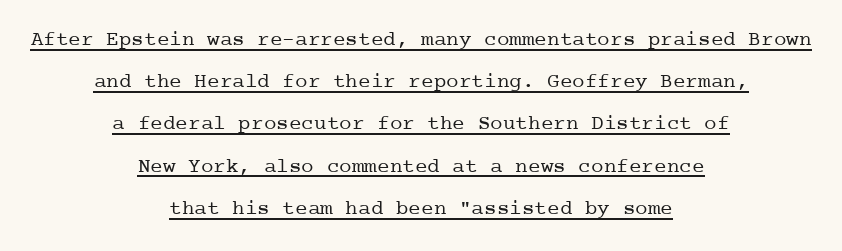
The image shows 21 px text type, upright; set centered, loose line spacing (2.01x), normal letter spacing, underlined.
